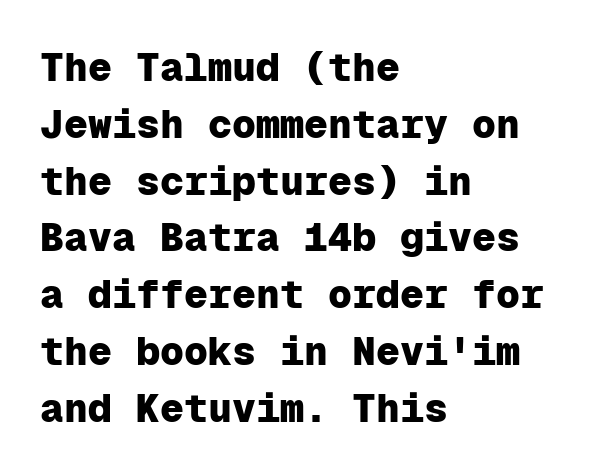
The image shows 40 px heavy sans-serif type, upright, monospaced; set left-aligned, normal line spacing (1.42x), normal letter spacing, not underlined; low stroke contrast and a medium x-height.
